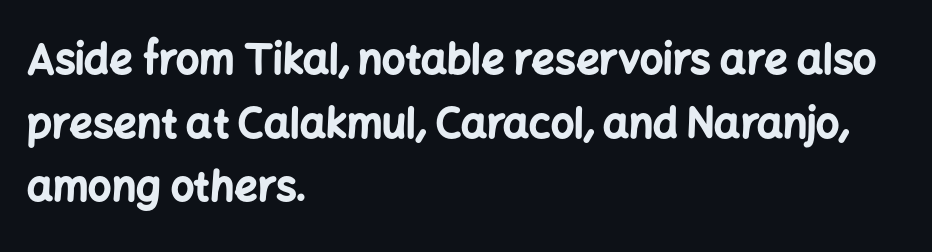
The image shows 41 px bold sans-serif type, upright; set left-aligned, normal line spacing (1.55x), normal letter spacing, not underlined; low stroke contrast and a medium x-height.
